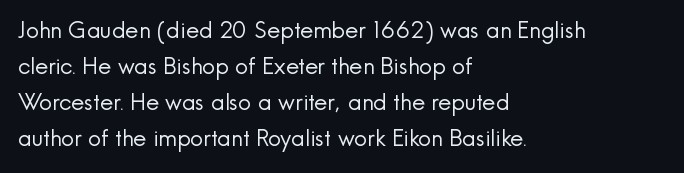
{"italic": "no", "bold": "no", "underline": "no", "align": "left", "line_spacing": "normal", "line_spacing_ratio": 1.57, "letter_spacing": "normal", "letter_spacing_em": 0.0, "glyph_px": 23}
